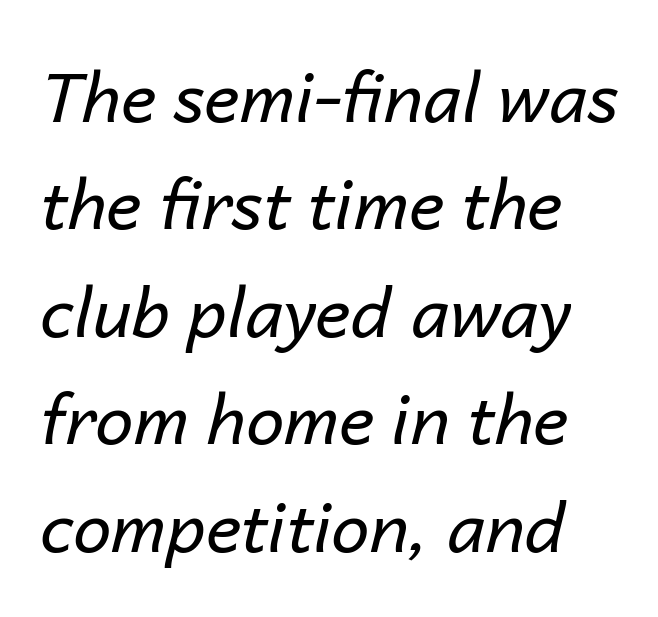
This sample uses plain, unmodified letter spacing. A typesetter would call this proportional, since set widths differ per character. Stems and bowls with no extra thickness — not bold. Horizontal alignment here is leftward, the default for most running prose. In terms of leading, this rendering sits right in the middle. Would a proofreader flag this as italicized? Yes.
